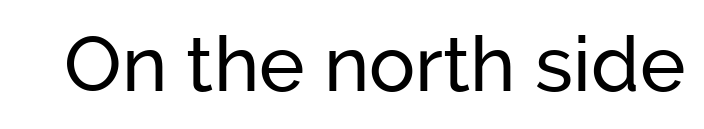
Between one letter and the next there's only the usual sliver of space. Is this a sans? Yes — the strokes have no serifs. This rendering features lettering with no underline. This is the regular roman posture of the typeface. Each letter keeps its own natural width here, so spacing adapts to shape.
